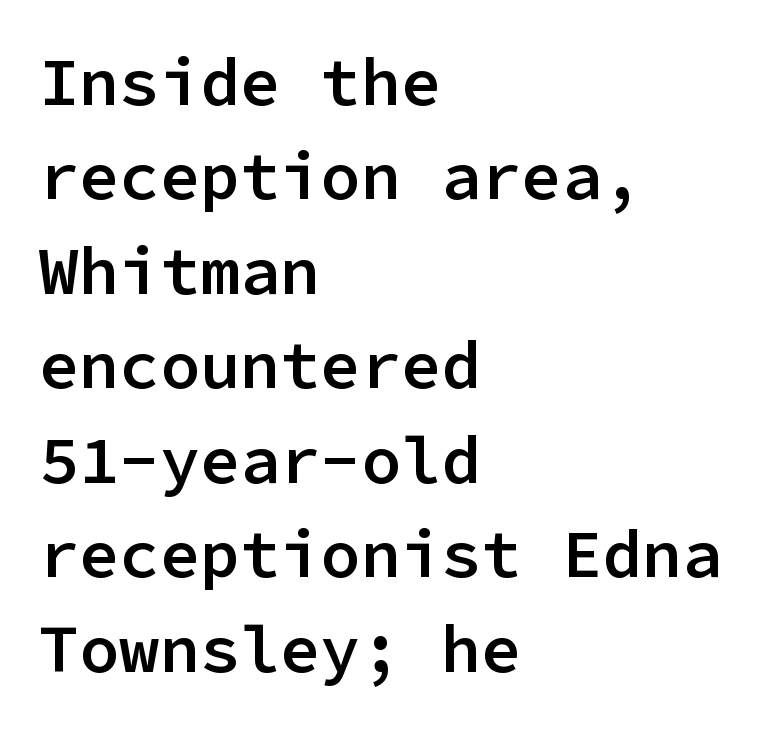
Honestly, the row spacing looks completely unremarkable. Honestly, the letter spacing is just normal — you wouldn't notice it. Fixed-width glyphs throughout — classic coding-font behaviour. Regarding serifs, this sample does without them.
